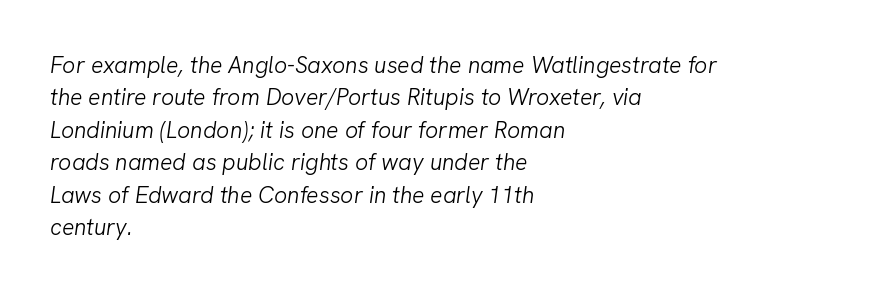
The image shows 23 px text type, italic (leaning right); set left-aligned, normal line spacing (1.41x), normal letter spacing, not underlined.
